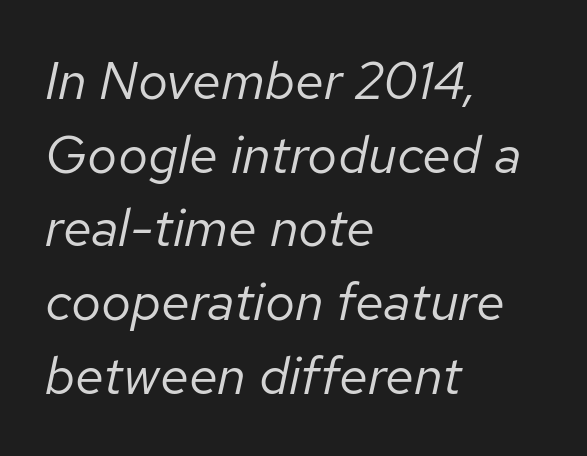
Q: Is the text bold? A: No.
Q: Is the text italic (slanted)? A: Yes, it leans right by about 12 degrees.
Q: Is the text underlined? A: No.
Q: How is the paragraph aligned? A: Left-aligned.
Q: Is the spacing between letters normal or unusually wide? A: Normal.
Q: Is the spacing between lines tight, normal or loose? A: Normal.
Q: Width (condensed, normal, or wide)? A: Normal.
Q: Stroke contrast? A: Low.
Q: x-height? A: Medium.
Q: Monospaced? A: No.
